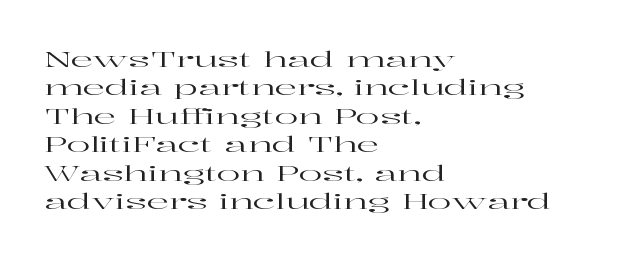
The image shows 22 px text type, upright; set left-aligned, normal line spacing (1.29x), normal letter spacing, not underlined.
